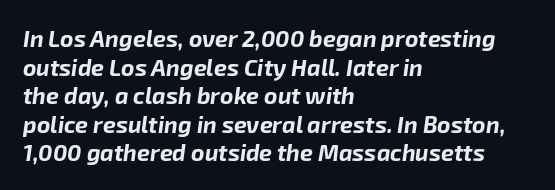
Characters are canted at an angle relative to the baseline's perpendicular. What stands out about the letter spacing? Nothing — it is the standard amount. A dark, heavy texture on the line: the type is bold. The gap between lines stays unmarked.
